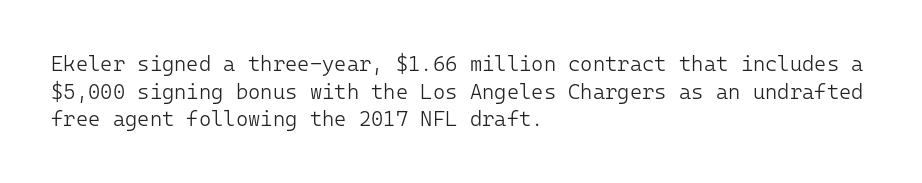
The image shows 21 px text type, upright; set left-aligned, normal line spacing (1.31x), normal letter spacing, not underlined.
